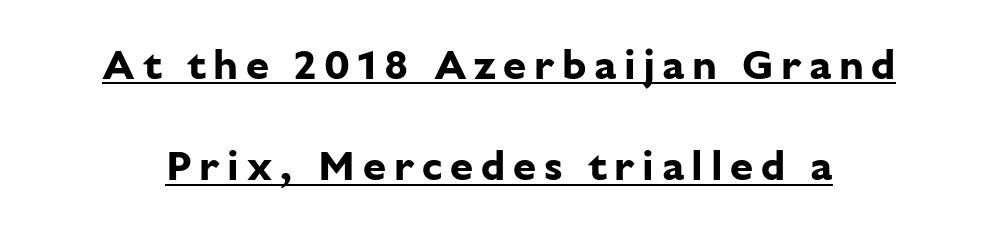
{"serif": "no", "italic": "no", "bold": "yes", "weight": "bold", "width": "normal", "stroke_contrast": "low", "x_height": "medium", "monospaced": "no", "underline": "yes", "line_spacing": "loose", "line_spacing_ratio": 2.41, "glyph_px": 42}
